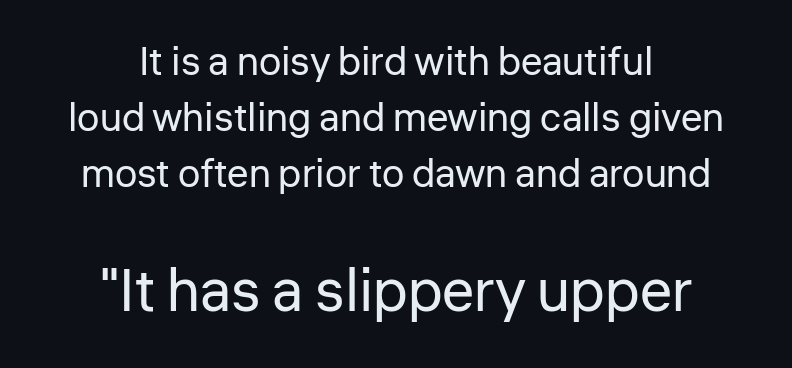
{"serif": "no", "italic": "no", "bold": "no", "weight": "regular", "width": "normal", "stroke_contrast": "low", "x_height": "medium", "monospaced": "no", "underline": "no", "align": "center", "line_spacing": "normal", "line_spacing_ratio": 1.4, "letter_spacing": "normal", "letter_spacing_em": 0.0, "larger_block": "second", "size_ratio": 1.5, "glyph_px": 60}
